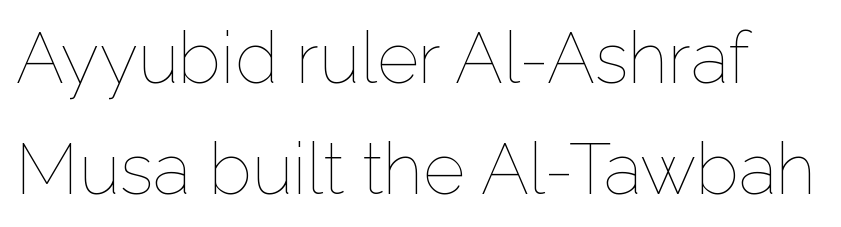
Q: Is the text bold? A: No.
Q: Is the text italic (slanted)? A: No, it is upright.
Q: Is the text underlined? A: No.
Q: Is the spacing between letters normal or unusually wide? A: Normal.
Q: Is the spacing between lines tight, normal or loose? A: Normal.
Q: Width (condensed, normal, or wide)? A: Normal.
Q: Stroke contrast? A: Low.
Q: x-height? A: Medium.
Q: Monospaced? A: No.
